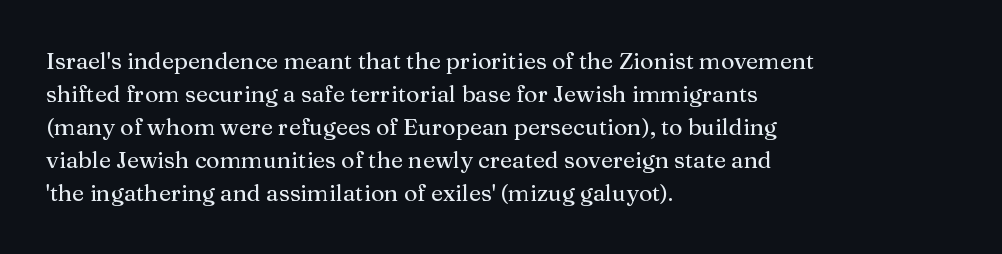
The block of text has a typical density, with ordinary space between rows. Tracking here is standard; glyphs follow each other at the usual distance. The strip under each line holds only bare page. The lettering holds an erect, upright posture throughout. Teacher's note: observe the even left margin — that is flush-left alignment.
